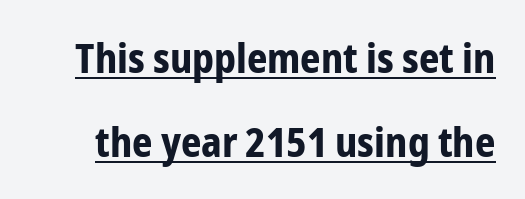
Glyph-to-glyph distance matches everyday printed text. The glyphs are accompanied by a horizontal stroke just below them. Set as a true bold cut, around the 700 mark. A typesetter would call this leading open, well beyond the default. Ordinary non-slanted type is in use. Look at the bottom of the vertical strokes: they stop flat, with no serifs.
